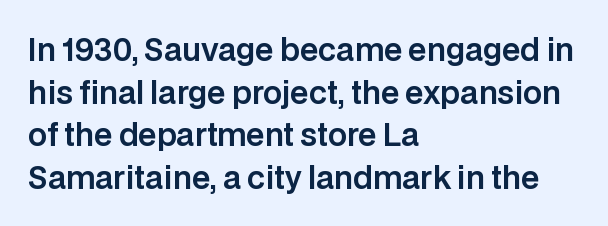
Horizontal bands of white between lines are of average thickness. The lettering holds an erect, upright posture throughout. Do the characters align in a grid? No, the font is proportional. Serifs: no, the terminals of the letterforms are clean.
